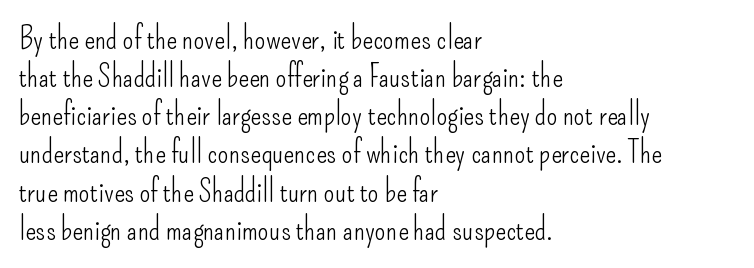
Q: Is the text bold? A: No.
Q: Is the text italic (slanted)? A: No, it is upright.
Q: Is the typeface a serif or a sans-serif typeface? A: Sans-serif.
Q: Is the text underlined? A: No.
Q: How is the paragraph aligned? A: Left-aligned.
Q: Is the spacing between letters normal or unusually wide? A: Normal.
Q: Width (condensed, normal, or wide)? A: Condensed.
Q: Stroke contrast? A: Low.
Q: x-height? A: Small.
Q: Monospaced? A: No.
